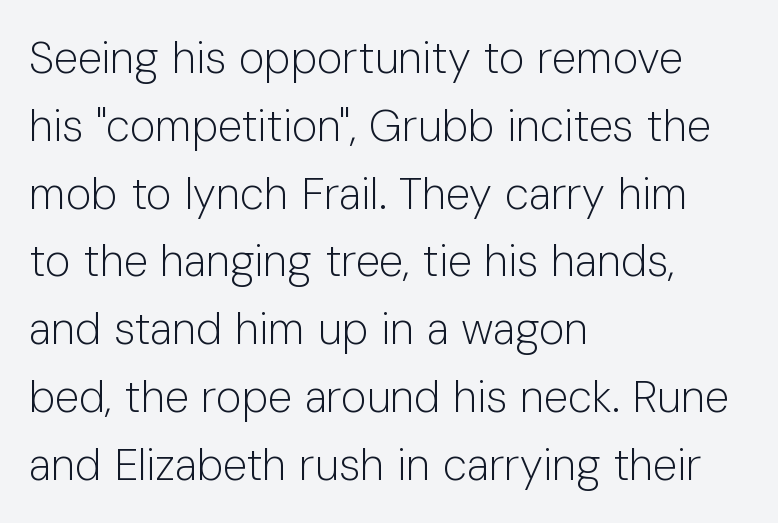
Casual observation: everything's shoved over to the left. The line texture is even and compact thanks to regular tracking. You can tell it's not italic because the verticals are truly vertical. The font is comparable to plain body text, perhaps lighter. Descender tails drop into unmarked territory. Each letter keeps its own natural width here, so spacing adapts to shape.
